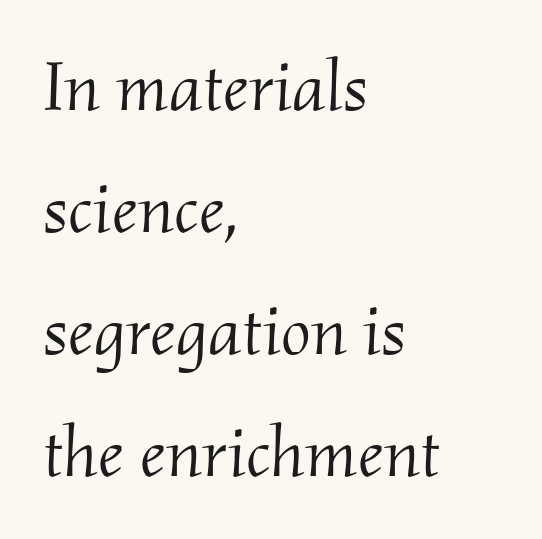
The image shows 71 px light serif type, italic (leaning right); set left-aligned, line spacing 1.72x, normal letter spacing, not underlined; medium stroke contrast and a small x-height.
